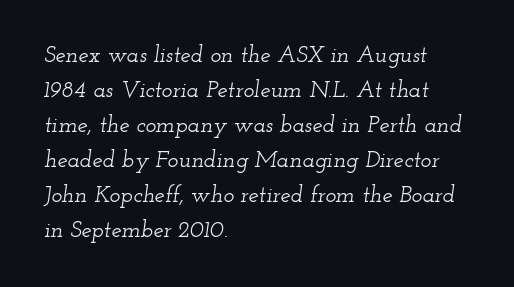
{"italic": "yes", "lean": "right", "slant_degrees": 12, "underline": "no", "align": "left", "line_spacing": "normal", "line_spacing_ratio": 1.52, "letter_spacing": "normal", "letter_spacing_em": 0.0, "glyph_px": 23}
